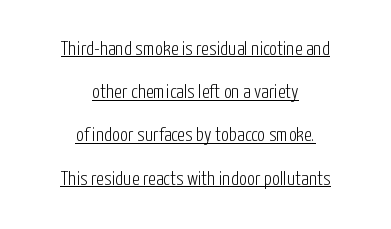
The image shows 20 px text type, upright; set centered, loose line spacing (2.16x), normal letter spacing, underlined.
